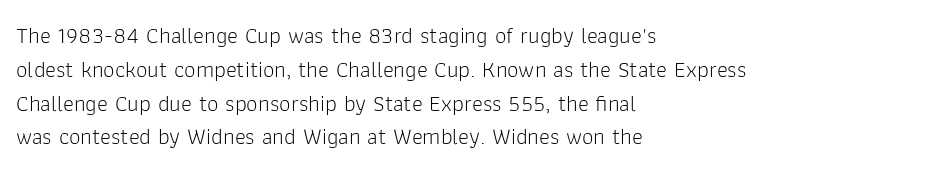
{"italic": "no", "bold": "no", "underline": "no", "align": "left", "line_spacing": "normal", "line_spacing_ratio": 1.47, "letter_spacing": "normal", "letter_spacing_em": 0.0, "glyph_px": 23}
